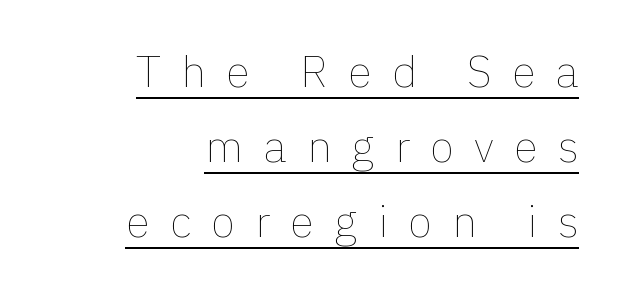
The image shows 44 px thin type, upright; set right-aligned, line spacing 1.71x, unusually wide letter spacing (+0.46 em), underlined; a medium x-height.
